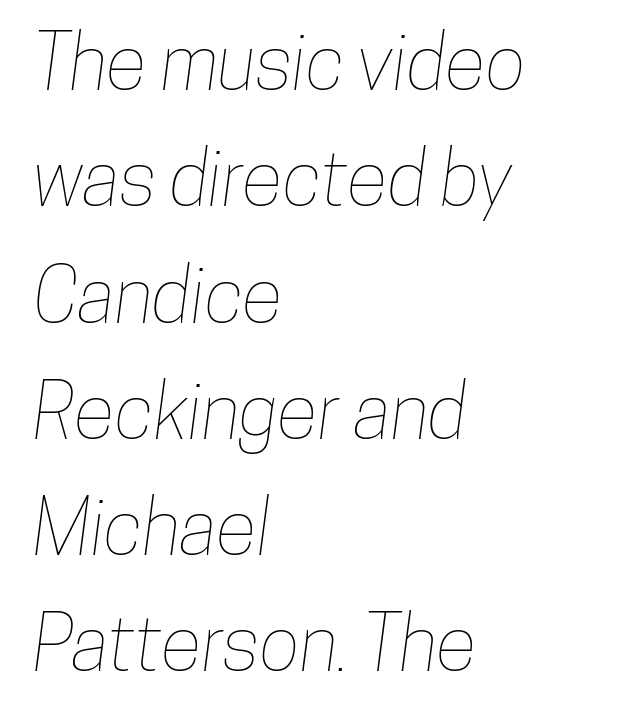
The image shows 76 px condensed type; set left-aligned, normal line spacing (1.53x), normal letter spacing, not underlined; low stroke contrast and a medium x-height.
